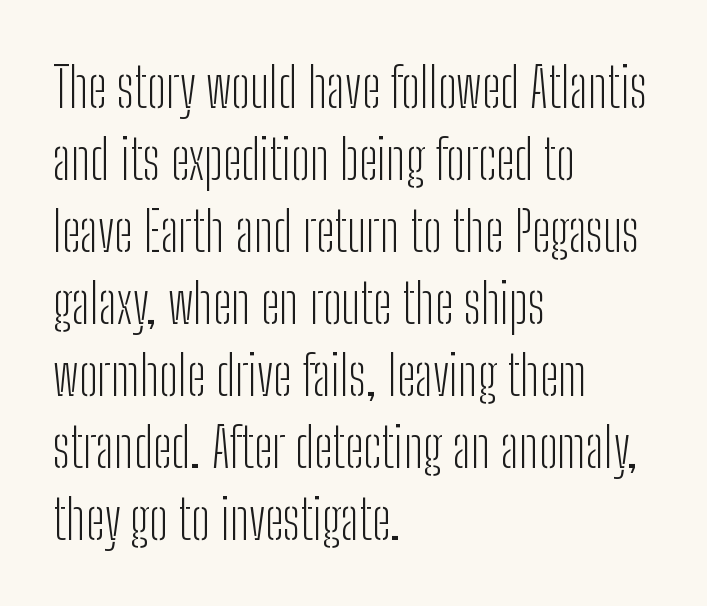
Upright lettering throughout. Varying glyph widths throughout — classic text-font behaviour. Evenly set lines give the paragraph a standard silhouette. Words appear dense and cohesive because spacing is normal. Caption: multi-line text, flush left, ragged right. The typeface has the unassuming heft of standard copy or less.
